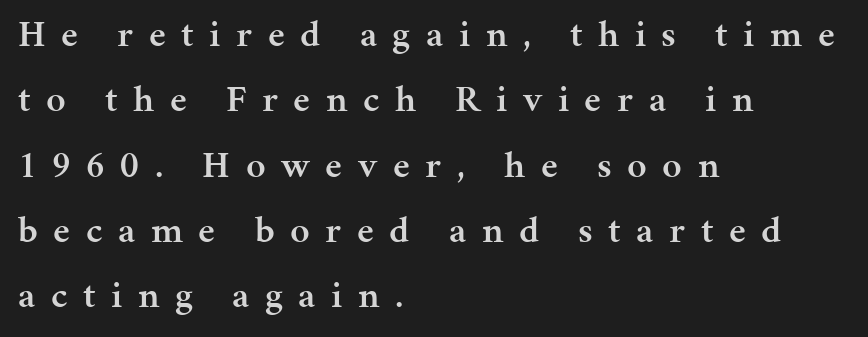
Q: Is the text bold? A: Semi-bold.
Q: Is the text italic (slanted)? A: No, it is upright.
Q: Is the typeface a serif or a sans-serif typeface? A: Serif.
Q: Is the text underlined? A: No.
Q: How is the paragraph aligned? A: Left-aligned.
Q: Is the spacing between letters normal or unusually wide? A: Unusually wide.
Q: Width (condensed, normal, or wide)? A: Normal.
Q: Stroke contrast? A: Medium.
Q: x-height? A: Medium.
Q: Monospaced? A: No.
